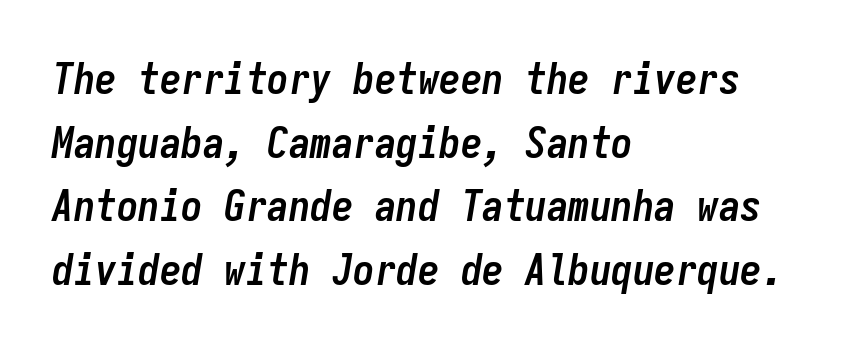
Q: Is the text bold? A: Yes.
Q: Is the text italic (slanted)? A: Yes, it leans right by about 9 degrees.
Q: Is the text underlined? A: No.
Q: How is the paragraph aligned? A: Left-aligned.
Q: Is the spacing between letters normal or unusually wide? A: Normal.
Q: Is the spacing between lines tight, normal or loose? A: Normal.
Q: Width (condensed, normal, or wide)? A: Condensed.
Q: Stroke contrast? A: Low.
Q: x-height? A: Medium.
Q: Monospaced? A: Yes.
